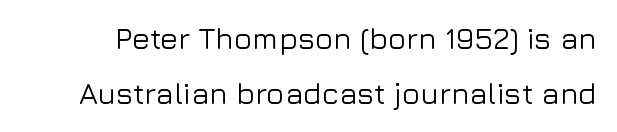
The image shows 30 px sans-serif type, upright; set line spacing 1.85x, normal letter spacing, not underlined; low stroke contrast and a medium x-height.
